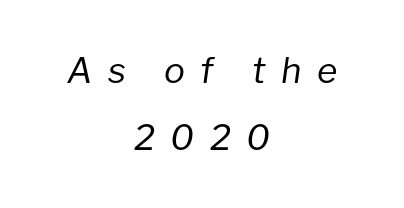
Nobody drew a line under any word here. Reading down the block, each line starts at a different indent, mirrored at its end. Tall strokes in this sample are angled rather than plumb. Think of a printed novel: that variable character pitch is what you see here. Stems and bowls with no extra thickness — not bold. What's the leading like? Stretched, with rows far apart.
